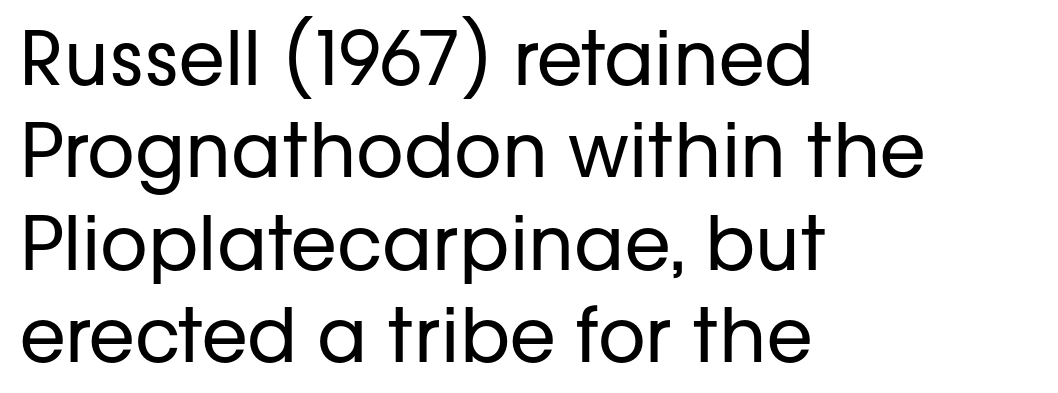
Does the lettering tilt? It doesn't — this is upright. Typeset ragged right — the left edge is the straight one. Proportional: the letters do not fall into vertical columns. In terms of letterspacing, this is plain default setting. A quiet, ordinary-to-light weight characterises the typeface. The letters carry no serifs — their stems end cleanly without finishing strokes.
